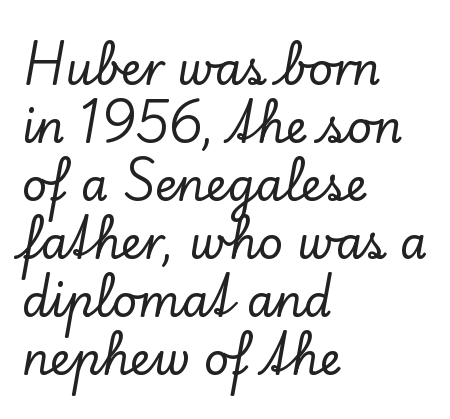
The zone under the glyphs is completely vacant. The paragraph has a hard left edge and a soft right edge. Regular leading.
